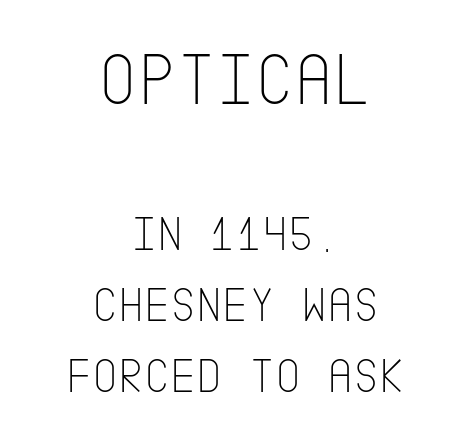
{"serif": "no", "italic": "no", "bold": "no", "weight": "thin", "width": "condensed", "stroke_contrast": "low", "x_height": "large", "underline": "no", "align": "center", "line_spacing": "normal", "line_spacing_ratio": 1.42, "letter_spacing": "normal", "letter_spacing_em": 0.0, "larger_block": "first", "size_ratio": 1.5, "glyph_px": 75}
